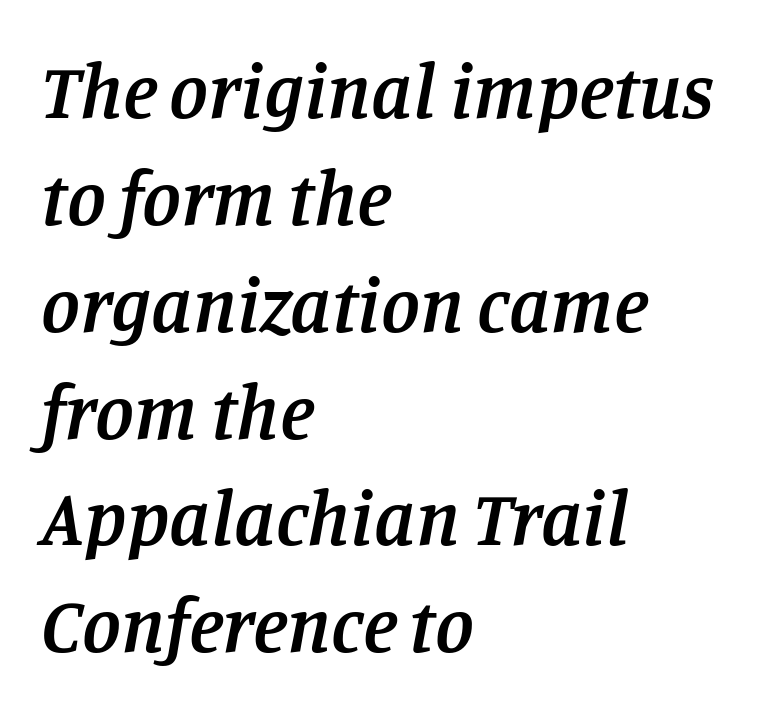
The image shows 78 px semibold serif type, italic (leaning right); set left-aligned, normal line spacing (1.37x), normal letter spacing, not underlined; low stroke contrast and a large x-height.
